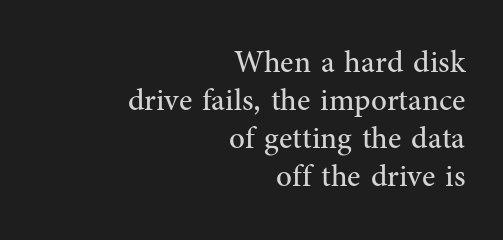
Q: Is the text bold? A: No.
Q: Is the text italic (slanted)? A: No, it is upright.
Q: Is the typeface a serif or a sans-serif typeface? A: Serif.
Q: Is the text underlined? A: No.
Q: How is the paragraph aligned? A: Right-aligned.
Q: Is the spacing between letters normal or unusually wide? A: Normal.
Q: Width (condensed, normal, or wide)? A: Normal.
Q: Stroke contrast? A: Medium.
Q: x-height? A: Medium.
Q: Monospaced? A: No.
